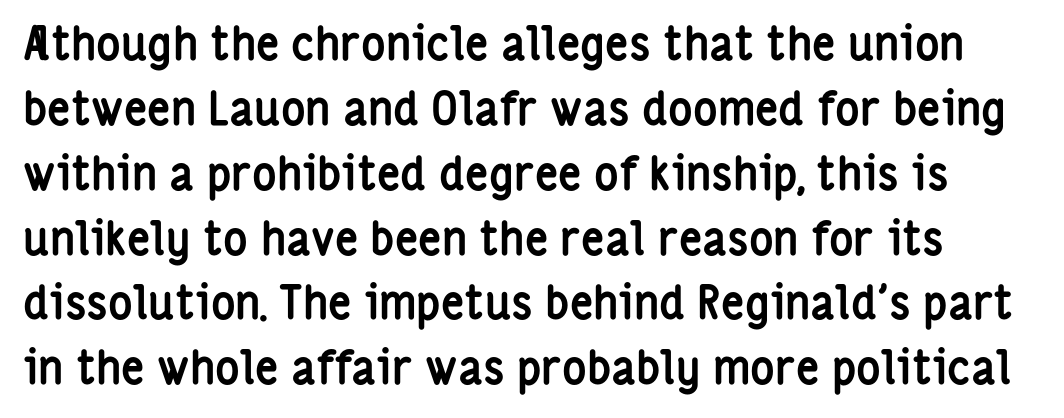
{"serif": "no", "italic": "no", "bold": "yes", "weight": "semibold", "width": "condensed", "stroke_contrast": "low", "x_height": "medium", "monospaced": "no", "underline": "no", "line_spacing": "normal", "line_spacing_ratio": 1.41, "letter_spacing": "normal", "letter_spacing_em": 0.0, "glyph_px": 46}
